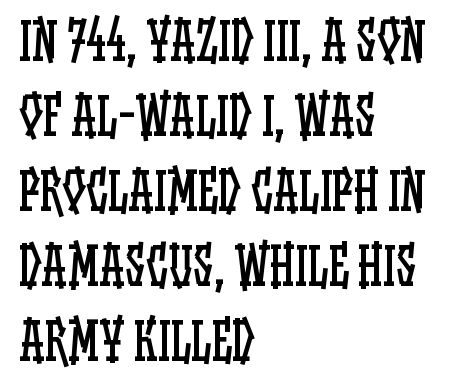
{"italic": "no", "bold": "no", "weight": "regular", "width": "condensed", "stroke_contrast": "low", "x_height": "large", "monospaced": "no", "underline": "no", "align": "left", "line_spacing": "normal", "line_spacing_ratio": 1.44, "letter_spacing": "normal", "letter_spacing_em": 0.0, "glyph_px": 52}
